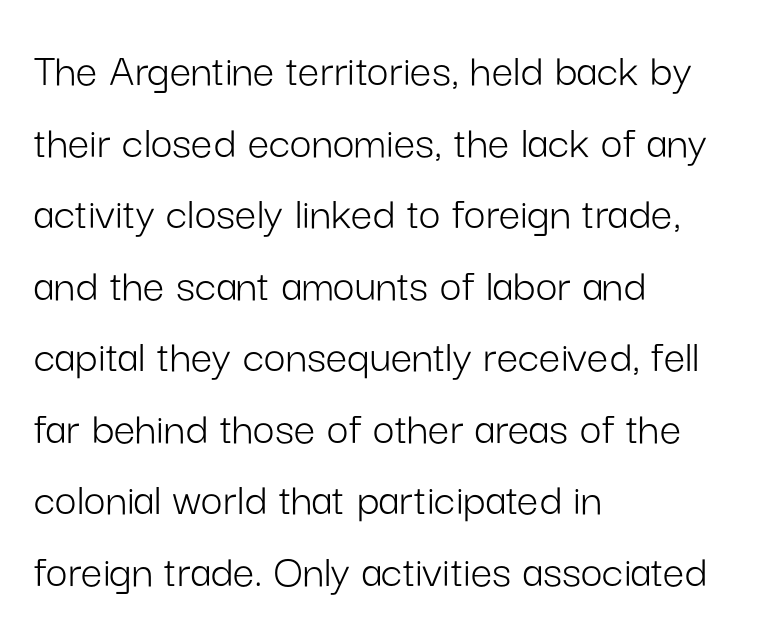
The image shows 48 px light sans-serif type, upright; set left-aligned, normal line spacing (1.49x), normal letter spacing, not underlined; low stroke contrast and a medium x-height.
